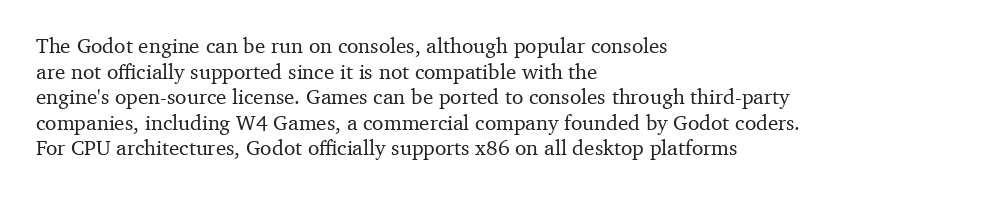
Q: Is the text italic (slanted)? A: No, it is upright.
Q: Is the text underlined? A: No.
Q: How is the paragraph aligned? A: Left-aligned.
Q: Is the spacing between letters normal or unusually wide? A: Normal.
